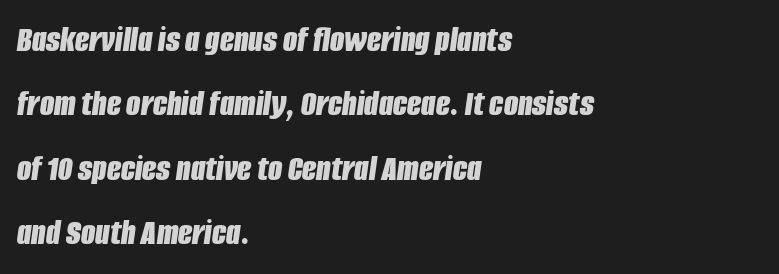
Any mark beneath the type? The region is blank. Tall strokes in this sample are angled rather than plumb. The passage shown is typed in a proportional face where columns would drift. Set as a true bold cut, around the 700 mark. A typesetter would call this zero additional tracking. Alignment: flush left.
